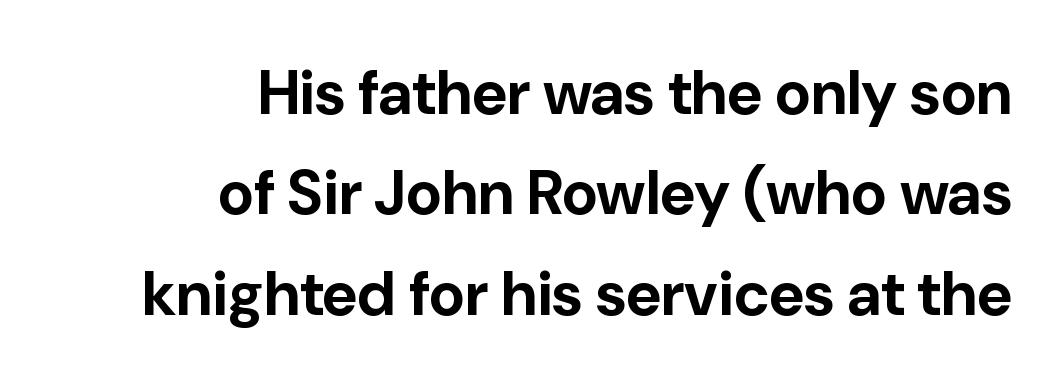
Q: Is the text bold? A: Yes.
Q: Is the text italic (slanted)? A: No, it is upright.
Q: Is the typeface a serif or a sans-serif typeface? A: Sans-serif.
Q: Is the text underlined? A: No.
Q: How is the paragraph aligned? A: Right-aligned.
Q: Is the spacing between letters normal or unusually wide? A: Normal.
Q: Is the spacing between lines tight, normal or loose? A: Normal.
Q: Width (condensed, normal, or wide)? A: Normal.
Q: Stroke contrast? A: Low.
Q: x-height? A: Medium.
Q: Monospaced? A: No.
